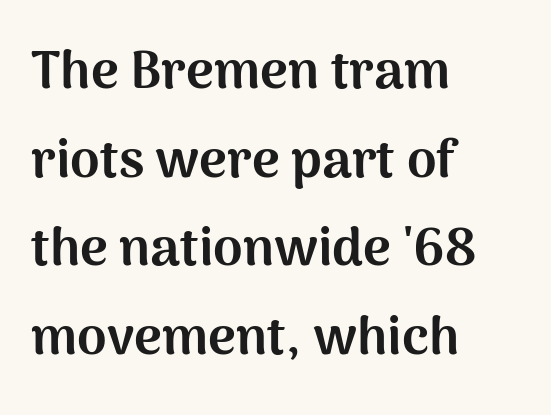
{"serif": "no", "italic": "no", "bold": "yes", "weight": "bold", "width": "normal", "stroke_contrast": "medium", "x_height": "medium", "monospaced": "no", "underline": "no", "align": "left", "line_spacing": "normal", "line_spacing_ratio": 1.67, "letter_spacing": "normal", "letter_spacing_em": 0.0, "glyph_px": 53}
